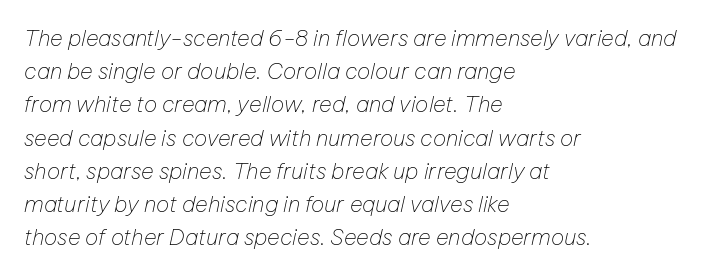
The image shows 22 px text type, italic (leaning right); set left-aligned, normal line spacing (1.51x), normal letter spacing, not underlined.
